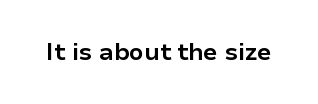
What stands out about the letter spacing? Nothing — it is the standard amount. Upright lettering throughout. Bold? Absolutely — the strokes are thick and heavy. The glyphs are unaccompanied by any horizontal stroke below them.
